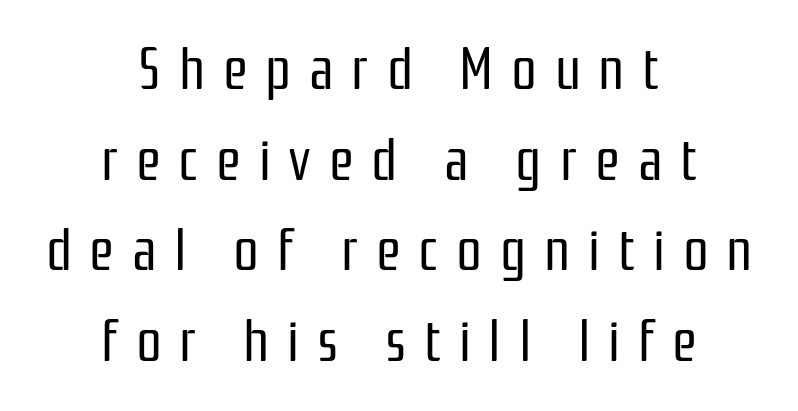
The image shows 57 px regular-weight, condensed sans-serif type, upright; set centered, normal line spacing (1.59x), unusually wide letter spacing (+0.31 em), not underlined; low stroke contrast and a medium x-height.
